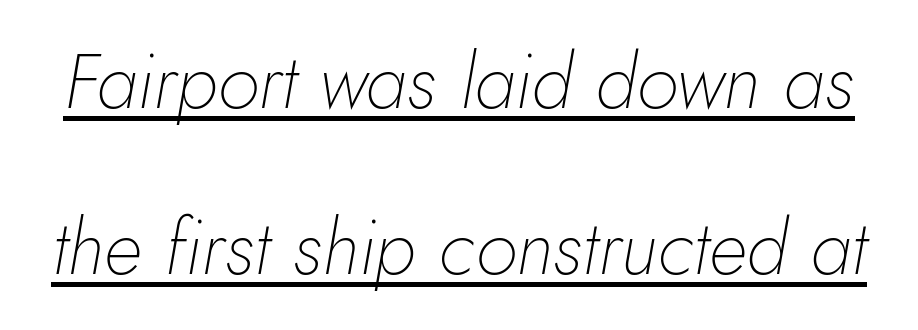
{"italic": "yes", "lean": "right", "slant_degrees": 10, "bold": "no", "weight": "thin", "width": "normal", "stroke_contrast": "low", "x_height": "small", "monospaced": "no", "underline": "yes", "line_spacing": "loose", "line_spacing_ratio": 2.16, "letter_spacing": "normal", "letter_spacing_em": 0.0, "glyph_px": 77}
